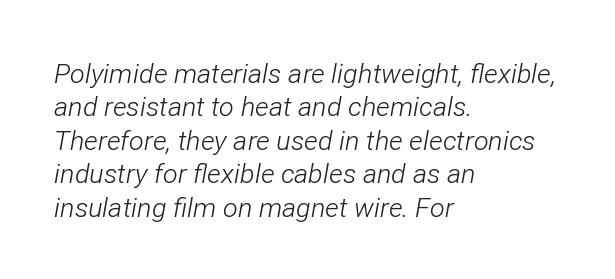
Descenders are the only things crossing below the line. Horizontally, the lines are justified to the leading edge only. The typesetting does not lean heavy: it is not bold. The font's italic variant was chosen for this text. Is the letter spacing exaggerated? No — it looks like the ordinary default.
